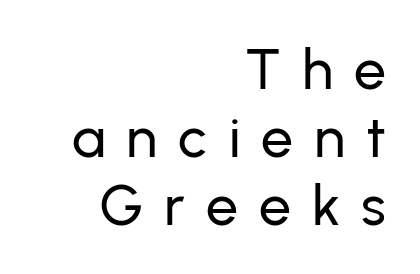
The space beneath each line is pristine and unruled. The face used here is rendered with a markedly widened letterfit. Examine the stroke ends and you'll find no serifs. Italic: no, the glyphs are upright roman. Horizontally, the lines are justified to the trailing edge only. The letters advance in unequal steps, a hallmark of proportional type.
